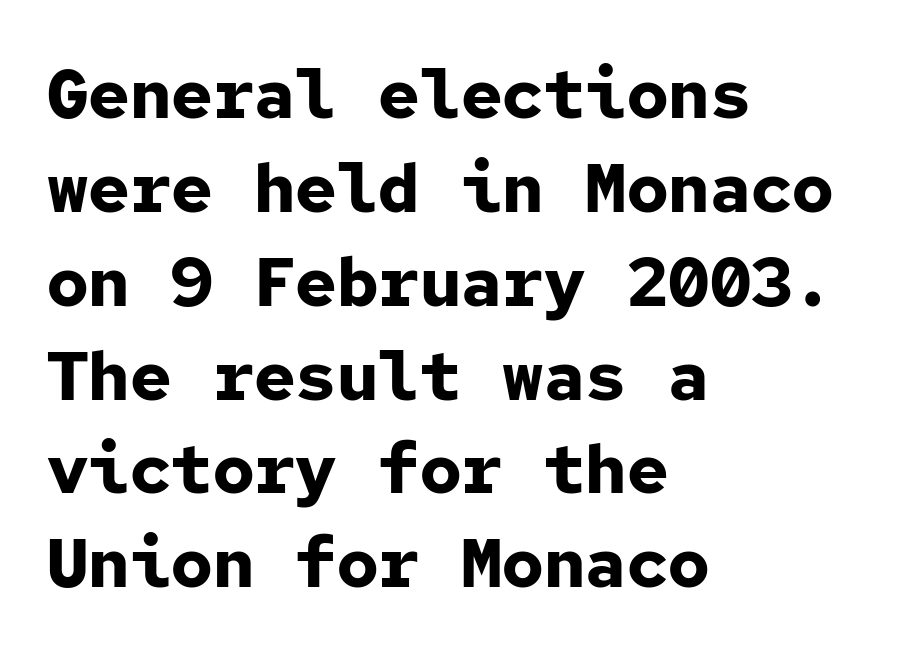
{"serif": "no", "italic": "no", "bold": "yes", "weight": "bold", "width": "normal", "stroke_contrast": "low", "x_height": "medium", "monospaced": "yes", "underline": "no", "align": "left", "line_spacing": "normal", "line_spacing_ratio": 1.36, "letter_spacing": "normal", "letter_spacing_em": 0.0, "glyph_px": 69}
